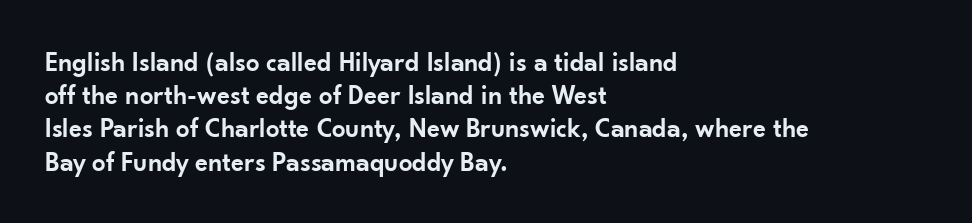
Short and long lines alike share a common starting point at left. The axis of the letterforms is exactly vertical. Plain, unruled lines of type. Caption: semibold face, moderately heavy strokes. How are the letters spaced? Ordinarily, with no added tracking.
